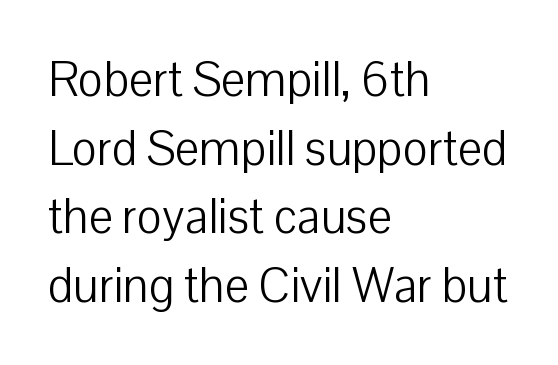
Q: Is the text bold? A: No.
Q: Is the text italic (slanted)? A: No, it is upright.
Q: Is the typeface a serif or a sans-serif typeface? A: Sans-serif.
Q: Is the text underlined? A: No.
Q: How is the paragraph aligned? A: Left-aligned.
Q: Is the spacing between letters normal or unusually wide? A: Normal.
Q: Is the spacing between lines tight, normal or loose? A: Normal.
Q: Width (condensed, normal, or wide)? A: Normal.
Q: Stroke contrast? A: Low.
Q: x-height? A: Medium.
Q: Monospaced? A: No.
